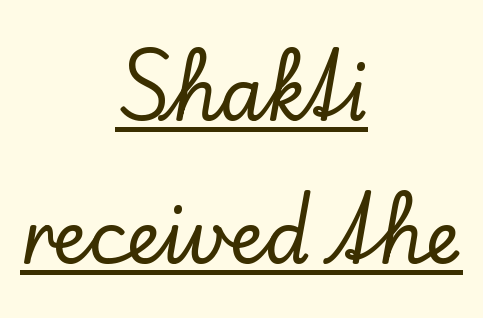
{"serif": "yes", "width": "normal", "stroke_contrast": "low", "x_height": "small", "monospaced": "no", "underline": "yes", "align": "center", "line_spacing": "loose", "line_spacing_ratio": 1.99, "letter_spacing": "normal", "letter_spacing_em": 0.0, "glyph_px": 72}
